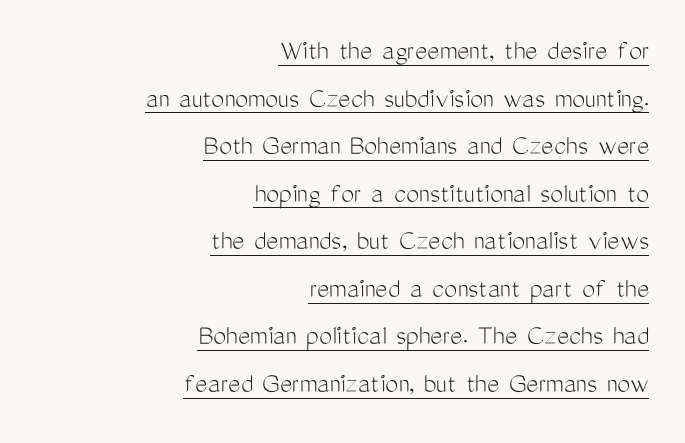
The image shows 29 px light, condensed sans-serif type, upright; set right-aligned, normal line spacing (1.64x), normal letter spacing, underlined; medium stroke contrast and a medium x-height.
